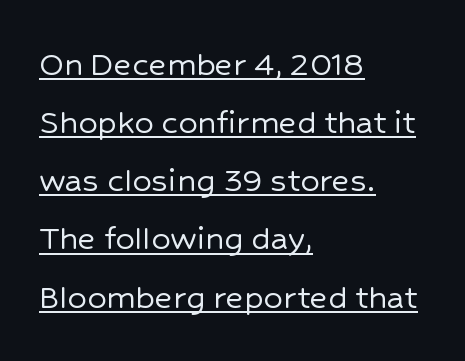
{"serif": "no", "italic": "no", "width": "normal", "stroke_contrast": "low", "x_height": "medium", "monospaced": "no", "underline": "yes", "align": "left", "line_spacing": "normal", "line_spacing_ratio": 1.53, "letter_spacing": "normal", "letter_spacing_em": 0.0, "glyph_px": 38}
